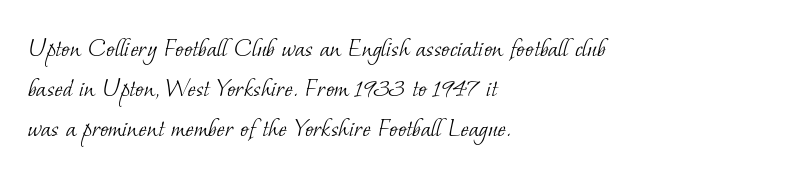
Q: Is the text bold? A: No.
Q: Is the typeface a serif or a sans-serif typeface? A: Serif.
Q: Is the text underlined? A: No.
Q: How is the paragraph aligned? A: Left-aligned.
Q: Is the spacing between letters normal or unusually wide? A: Normal.
Q: Is the spacing between lines tight, normal or loose? A: Normal.
Q: Width (condensed, normal, or wide)? A: Normal.
Q: Stroke contrast? A: Low.
Q: x-height? A: Small.
Q: Monospaced? A: No.
